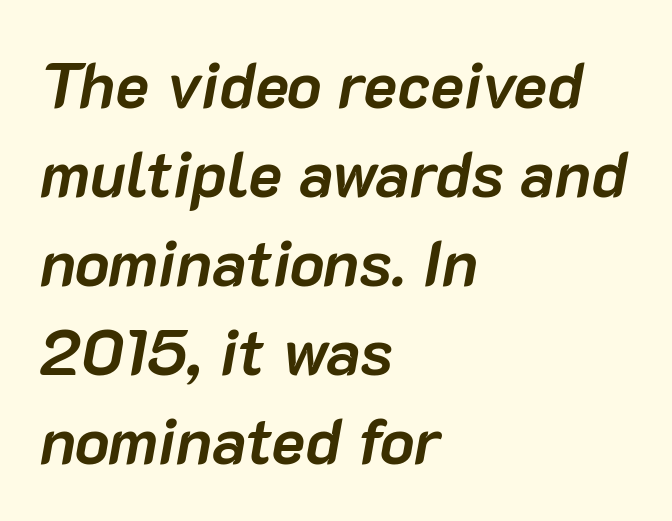
Q: Is the text bold? A: Yes.
Q: Is the text italic (slanted)? A: Yes, it leans right by about 10 degrees.
Q: Is the text underlined? A: No.
Q: How is the paragraph aligned? A: Left-aligned.
Q: Is the spacing between letters normal or unusually wide? A: Normal.
Q: Is the spacing between lines tight, normal or loose? A: Normal.
Q: Width (condensed, normal, or wide)? A: Normal.
Q: Stroke contrast? A: Low.
Q: x-height? A: Medium.
Q: Monospaced? A: No.
